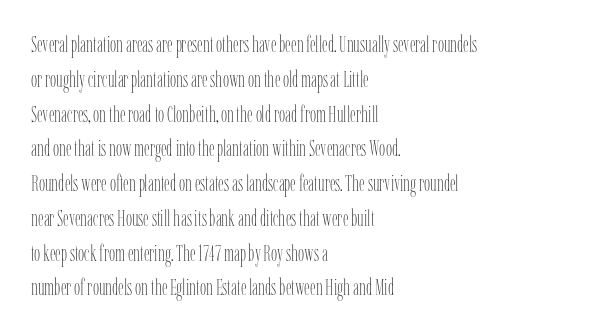
Q: Is the text bold? A: No.
Q: Is the text italic (slanted)? A: No, it is upright.
Q: Is the text underlined? A: No.
Q: How is the paragraph aligned? A: Left-aligned.
Q: Is the spacing between letters normal or unusually wide? A: Normal.
Q: Is the spacing between lines tight, normal or loose? A: Normal.
